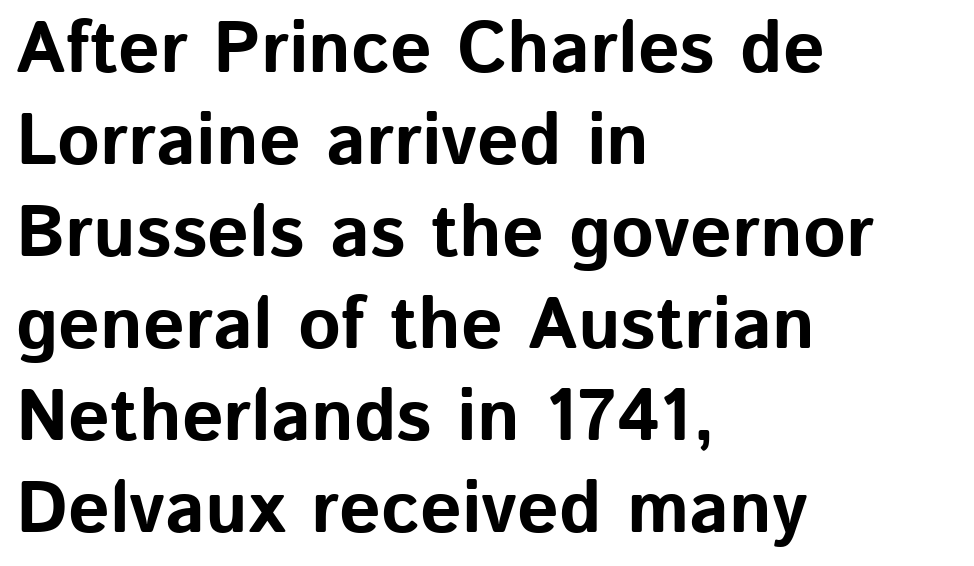
The image shows 73 px bold sans-serif type, upright; set left-aligned, normal line spacing (1.26x), normal letter spacing, not underlined; low stroke contrast and a medium x-height.
